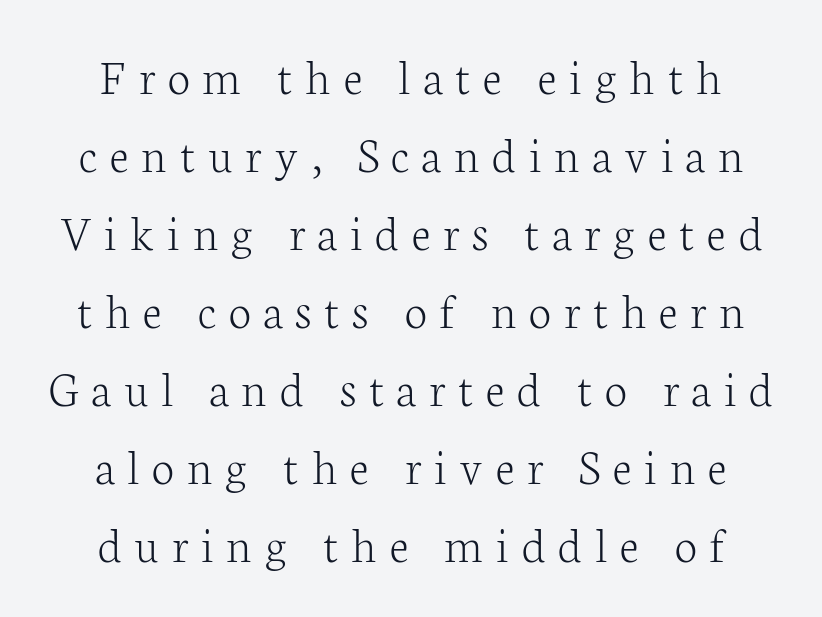
{"serif": "yes", "italic": "no", "bold": "no", "weight": "light", "width": "normal", "stroke_contrast": "low", "x_height": "medium", "monospaced": "no", "underline": "no", "align": "center", "line_spacing": "normal", "line_spacing_ratio": 1.53, "letter_spacing": "wide", "letter_spacing_em": 0.25, "glyph_px": 51}
